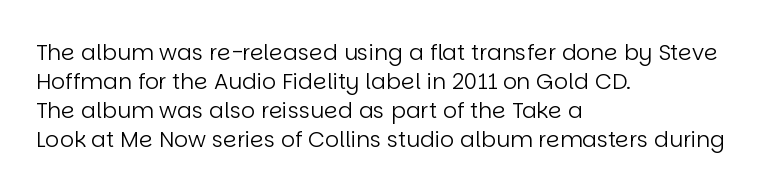
{"italic": "no", "bold": "no", "underline": "no", "align": "left", "line_spacing": "normal", "line_spacing_ratio": 1.32, "letter_spacing": "normal", "letter_spacing_em": 0.0, "glyph_px": 22}
